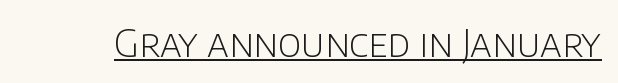
Q: Is the text bold? A: No.
Q: Is the text italic (slanted)? A: No, it is upright.
Q: Is the typeface a serif or a sans-serif typeface? A: Sans-serif.
Q: Is the text underlined? A: Yes.
Q: Is the spacing between letters normal or unusually wide? A: Normal.
Q: Width (condensed, normal, or wide)? A: Normal.
Q: Stroke contrast? A: Low.
Q: x-height? A: Large.
Q: Monospaced? A: No.
